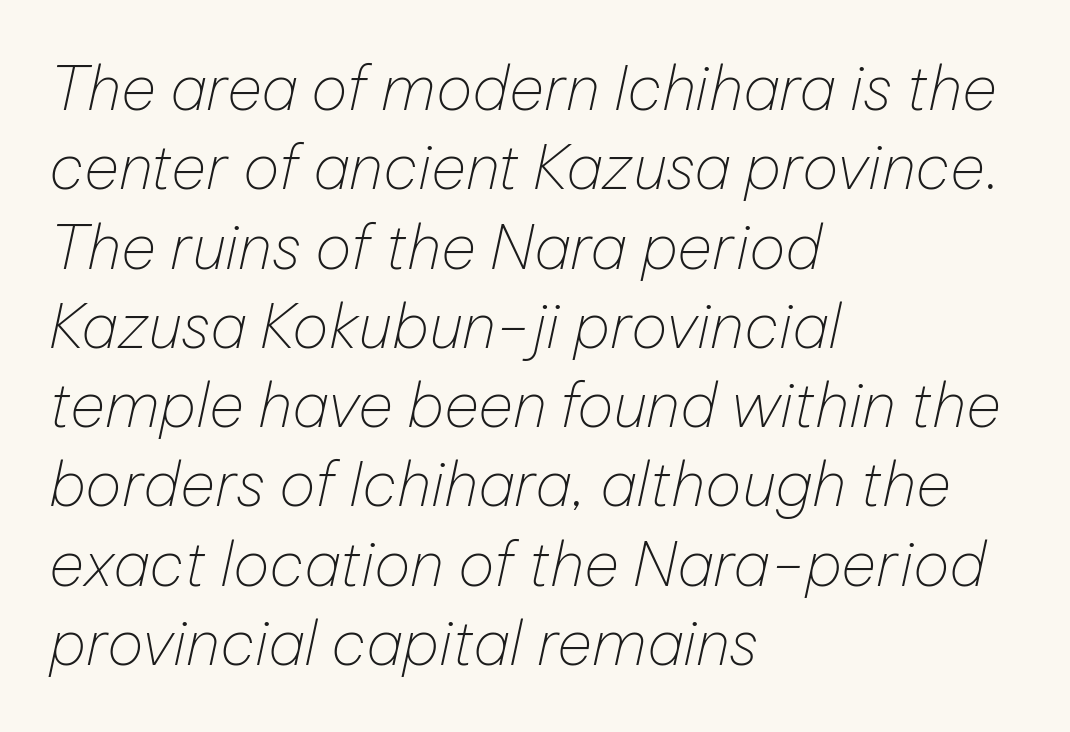
Inter-character spacing is left at the font's built-in metrics. The leading is moderate, giving the passage an even texture. Each line starts at the same left margin while the right side varies. Do the characters align in a grid? No, the font is proportional.
